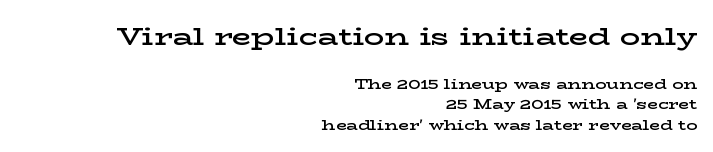
Q: Is the text bold? A: Semi-bold.
Q: Is the text italic (slanted)? A: No, it is upright.
Q: Is the text underlined? A: No.
Q: How is the paragraph aligned? A: Right-aligned.
Q: Is the spacing between letters normal or unusually wide? A: Normal.
Q: Is the spacing between lines tight, normal or loose? A: Normal.
Q: Which block of text is set in a larger size, the first (top) or the second (bottom)? A: The first (top) one.
